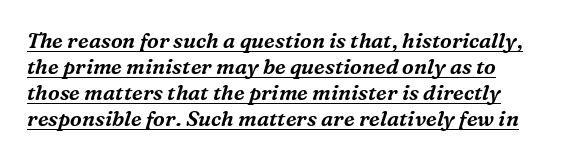
Q: Is the text italic (slanted)? A: Yes, it leans right by about 16 degrees.
Q: Is the text underlined? A: Yes.
Q: Is the spacing between letters normal or unusually wide? A: Normal.
